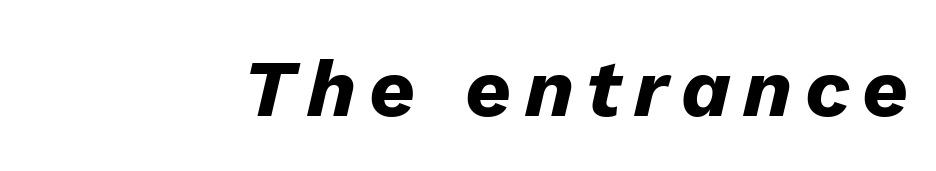
No word sits above an underline. Slanted lettering throughout. The letters advance in unequal steps, a hallmark of proportional type. These words are printed bold, with thick strokes throughout.
